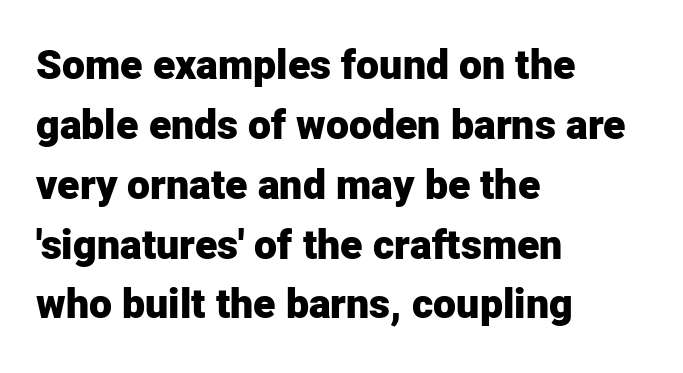
Q: Is the text bold? A: Yes.
Q: Is the text italic (slanted)? A: No, it is upright.
Q: Is the typeface a serif or a sans-serif typeface? A: Sans-serif.
Q: Is the text underlined? A: No.
Q: How is the paragraph aligned? A: Left-aligned.
Q: Is the spacing between letters normal or unusually wide? A: Normal.
Q: Is the spacing between lines tight, normal or loose? A: Normal.
Q: Width (condensed, normal, or wide)? A: Normal.
Q: Stroke contrast? A: Low.
Q: x-height? A: Medium.
Q: Monospaced? A: No.
